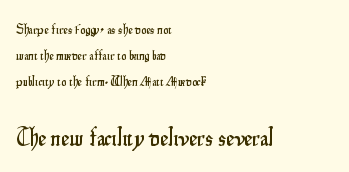
The image shows 25 px text type, upright; set left-aligned, line spacing 1.87x, normal letter spacing, not underlined; the second (bottom) block is 1.79x larger.
